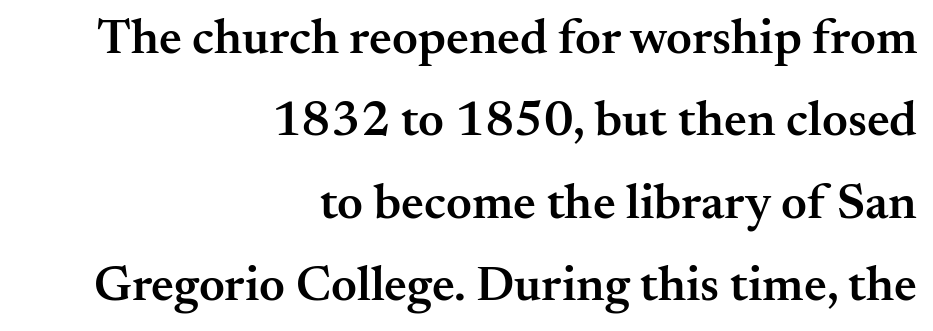
The image shows 50 px semibold serif type, upright; set right-aligned, normal line spacing (1.65x), normal letter spacing, not underlined; medium stroke contrast and a small x-height.
